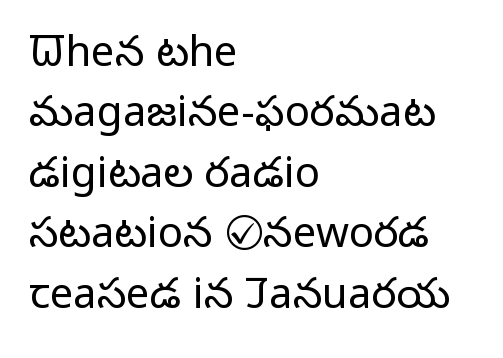
The font's upright variant was chosen for this text. This rendering uses left alignment, leaving the right contour irregular. Vertically, the passage feels balanced, rows spaced as you'd expect. The rendering keeps characters at their native spacing. This is not heavy type; no bold has been used.
